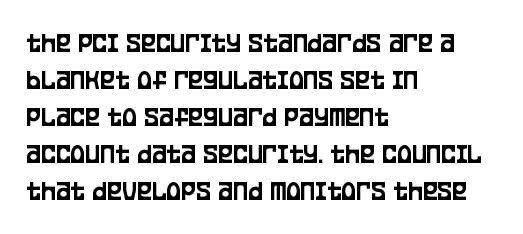
{"serif": "no", "italic": "no", "width": "condensed", "stroke_contrast": "low", "x_height": "large", "monospaced": "no", "underline": "no", "align": "left", "line_spacing": "normal", "line_spacing_ratio": 1.32, "letter_spacing": "normal", "letter_spacing_em": 0.0, "glyph_px": 28}
